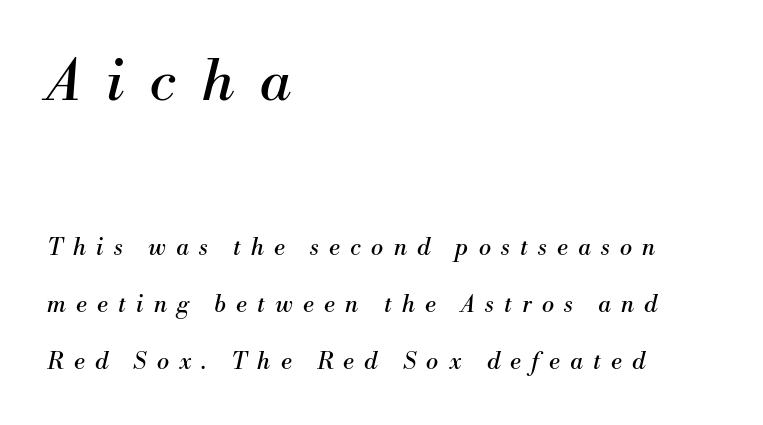
The image shows 57 px regular-weight serif type, italic (leaning right); set left-aligned, loose line spacing (2.47x), unusually wide letter spacing (+0.45 em), not underlined; the first (top) block is 2.48x larger; medium stroke contrast and a small x-height.
